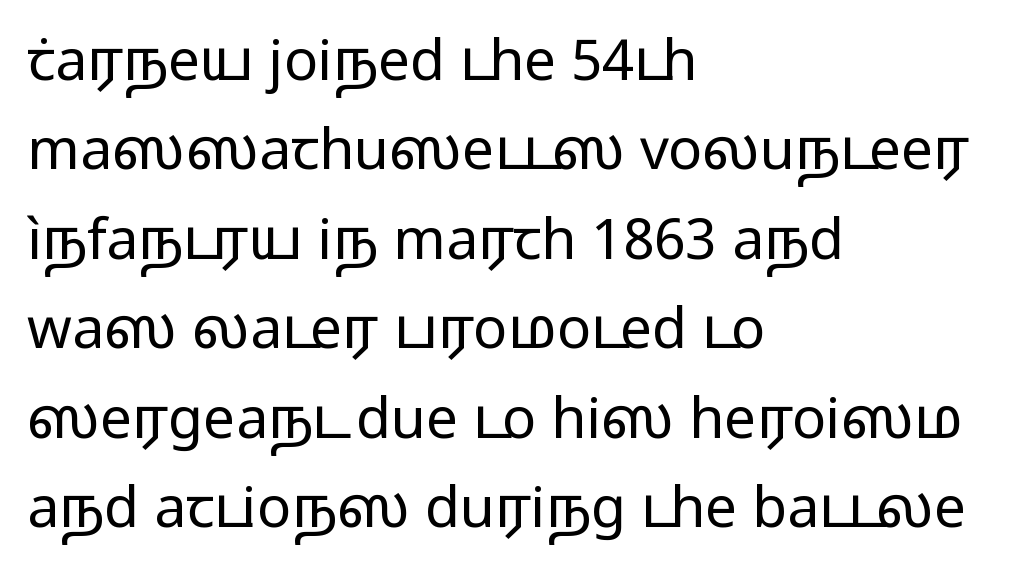
{"serif": "no", "italic": "no", "bold": "no", "weight": "regular", "width": "wide", "stroke_contrast": "low", "x_height": "medium", "monospaced": "no", "underline": "no", "align": "left", "line_spacing": "normal", "line_spacing_ratio": 1.57, "letter_spacing": "normal", "letter_spacing_em": 0.0, "glyph_px": 57}
